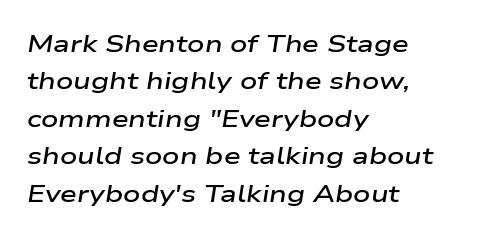
Posture: slanted. One-word summary of the alignment: left. Quick note: underline off. Characters follow at the spacing the type designer built in. The line-height multiplier appears to be the usual default. In terms of weight, the rendering is demibold, just under bold.
